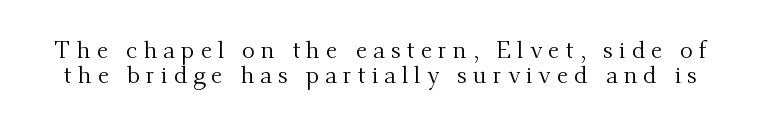
Q: Is the text bold? A: No.
Q: Is the text italic (slanted)? A: No, it is upright.
Q: Is the text underlined? A: No.
Q: Is the spacing between letters normal or unusually wide? A: Unusually wide.
Q: Is the spacing between lines tight, normal or loose? A: Tight.
